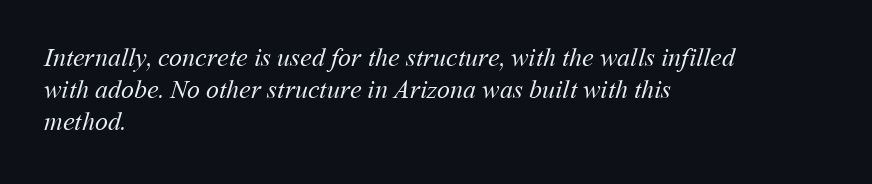
Q: Is the text bold? A: No.
Q: Is the text underlined? A: No.
Q: How is the paragraph aligned? A: Left-aligned.
Q: Is the spacing between letters normal or unusually wide? A: Normal.
